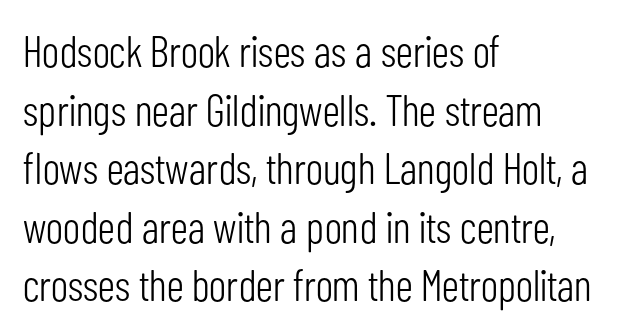
Heaviness? Minimal to ordinary, like unemphasized prose. In terms of letterspacing, this is plain default setting. The rendering anchors every line to the left-hand side. Check the space under the baseline: it is left empty.
